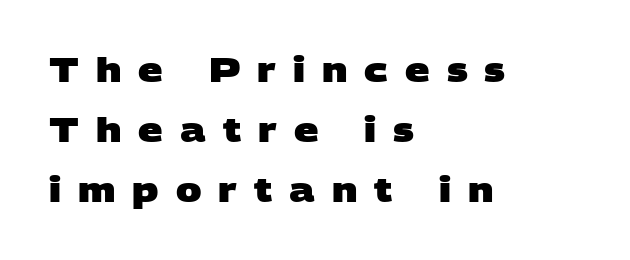
The strokes are fattened all the way to bold. Typeset ragged right — the left edge is the straight one. Beneath every word, the page is bare. The rendering shows plain stroke endings on the letterforms — a sans-serif design.
